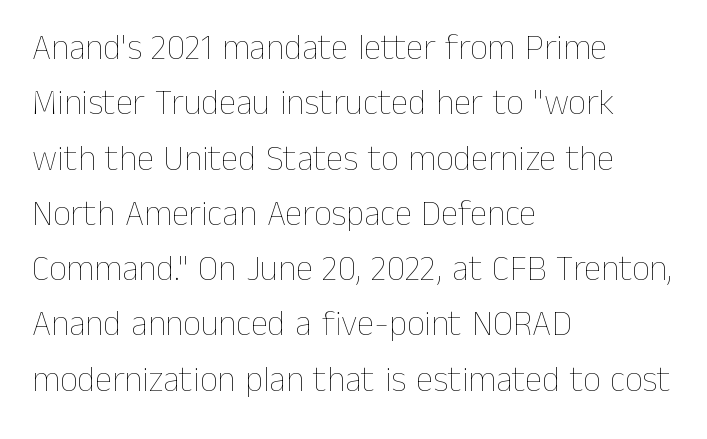
The rows are spaced the way most documents space them. Every character sits straight up, as roman type does. Check under the words: just untouched page. Stroke mass is kept to a normal reading level or below. The text block is weighted toward the left margin, trailing off unevenly rightward. A typesetter would call this proportional, since set widths differ per character.
